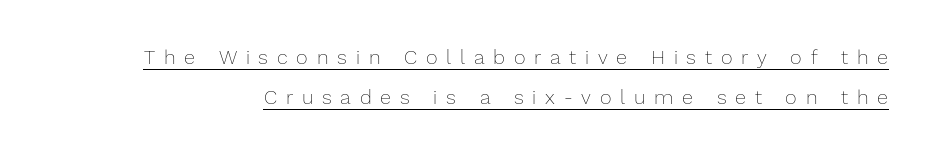
The image shows 20 px text type, upright; set loose line spacing (2.0x), unusually wide letter spacing (+0.44 em), underlined.
